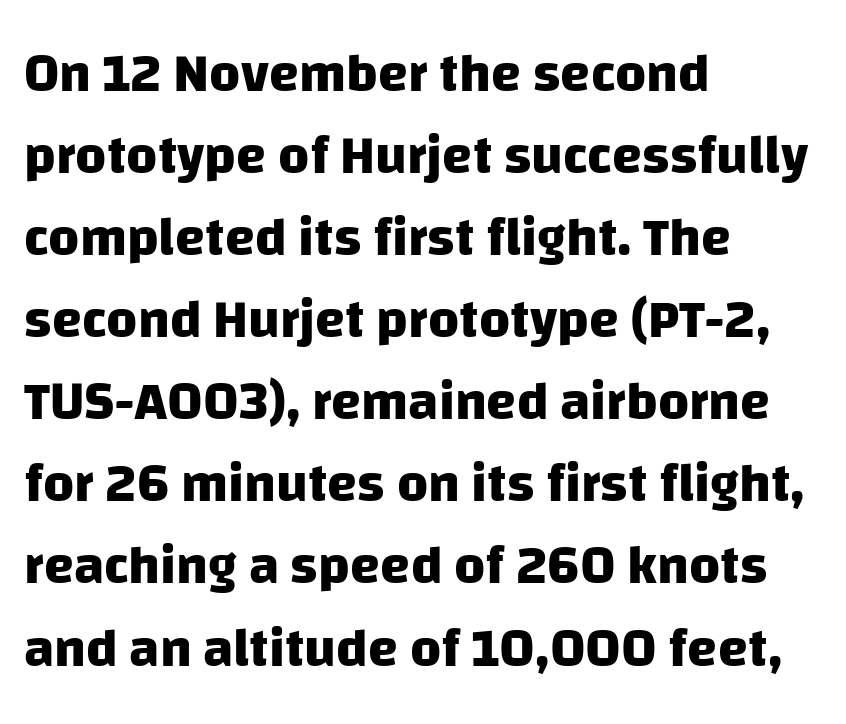
{"serif": "no", "bold": "yes", "weight": "heavy", "width": "normal", "stroke_contrast": "low", "x_height": "large", "monospaced": "no", "underline": "no", "align": "left", "line_spacing": "normal", "line_spacing_ratio": 1.52, "letter_spacing": "normal", "letter_spacing_em": 0.0, "glyph_px": 54}
